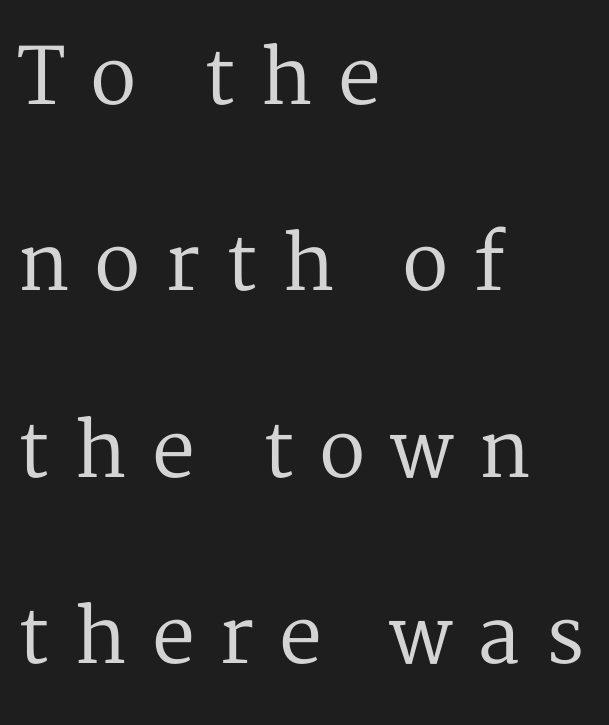
Tall strokes in this sample are plumb rather than angled. Think of a printed novel: that variable character pitch is what you see here. A typesetter would call this leading open, well beyond the default. Someone cranked the tracking dial way up on this one.
